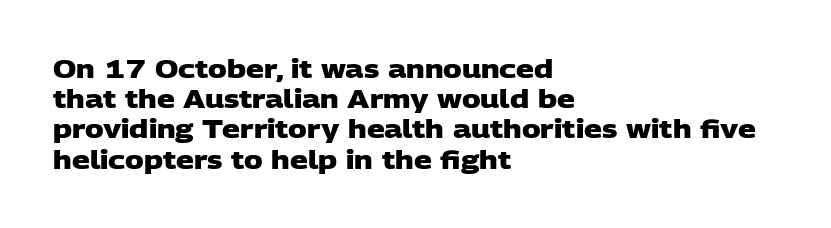
{"bold": "yes", "underline": "no", "align": "left", "line_spacing_ratio": 1.21, "letter_spacing": "normal", "letter_spacing_em": 0.0, "glyph_px": 25}
